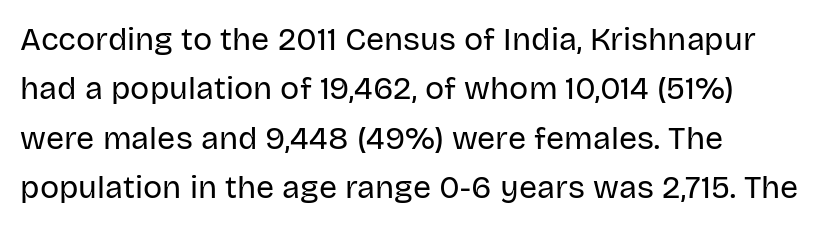
The gap between lines stays unmarked. There is no visible air inserted between adjacent glyphs. The letters advance in unequal steps, a hallmark of proportional type. Each new line begins a customary step beneath the previous one. These lines were composed using upright roman letters. Compared with a centered layout, this one pins lines to the left instead.
